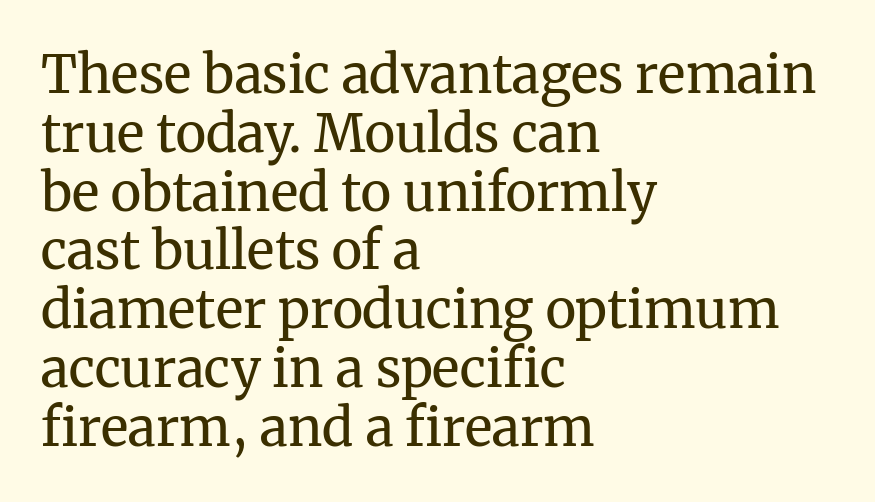
{"serif": "yes", "italic": "no", "bold": "no", "weight": "regular", "width": "normal", "stroke_contrast": "medium", "x_height": "medium", "monospaced": "no", "underline": "no", "align": "left", "line_spacing": "tight", "line_spacing_ratio": 1.13, "letter_spacing": "normal", "letter_spacing_em": 0.0, "glyph_px": 52}
